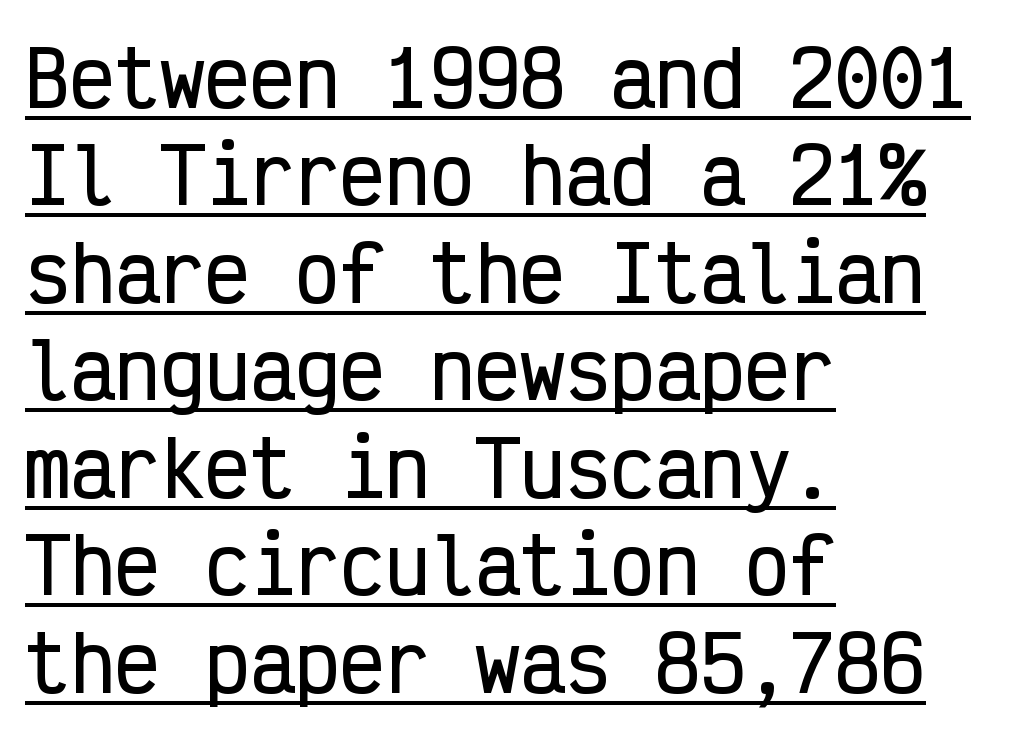
Nothing sits at the stroke ends, so this counts as sans-serif. Upright lettering throughout. This sample carries an underscore along the baseline area. Line starts are locked; line ends wander. Reading down the column, the eye jumps a familiar distance to each next line.
